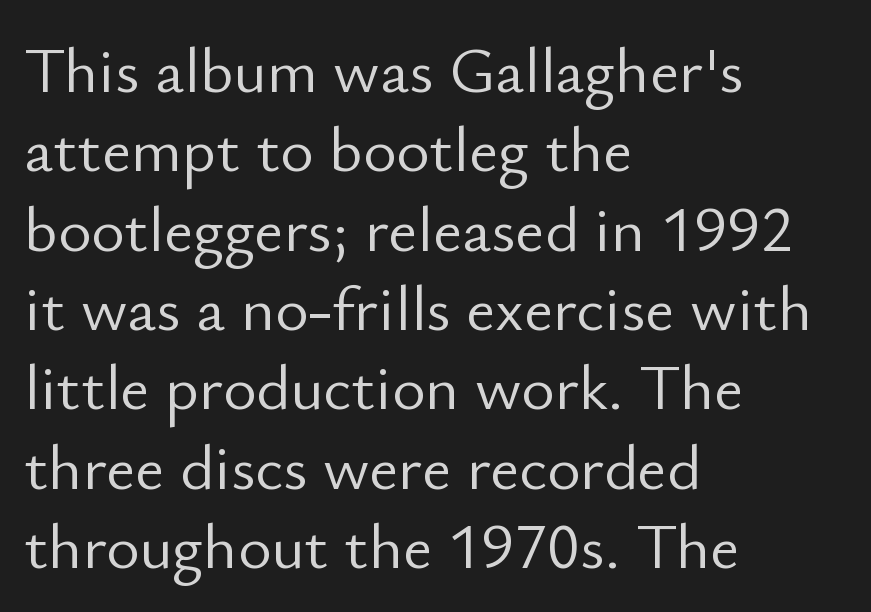
Q: Is the text bold? A: No.
Q: Is the text italic (slanted)? A: No, it is upright.
Q: Is the typeface a serif or a sans-serif typeface? A: Sans-serif.
Q: Is the text underlined? A: No.
Q: How is the paragraph aligned? A: Left-aligned.
Q: Is the spacing between letters normal or unusually wide? A: Normal.
Q: Width (condensed, normal, or wide)? A: Normal.
Q: Stroke contrast? A: Low.
Q: x-height? A: Small.
Q: Monospaced? A: No.
